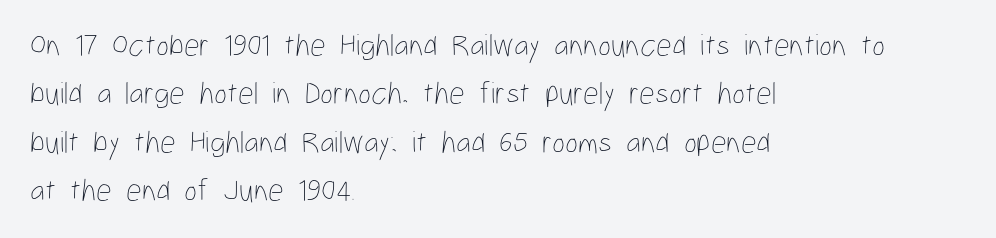
Q: Is the text bold? A: No.
Q: Is the text italic (slanted)? A: No, it is upright.
Q: Is the text underlined? A: No.
Q: How is the paragraph aligned? A: Left-aligned.
Q: Is the spacing between letters normal or unusually wide? A: Normal.
Q: Is the spacing between lines tight, normal or loose? A: Normal.
Q: Width (condensed, normal, or wide)? A: Condensed.
Q: Stroke contrast? A: Low.
Q: x-height? A: Medium.
Q: Monospaced? A: No.
